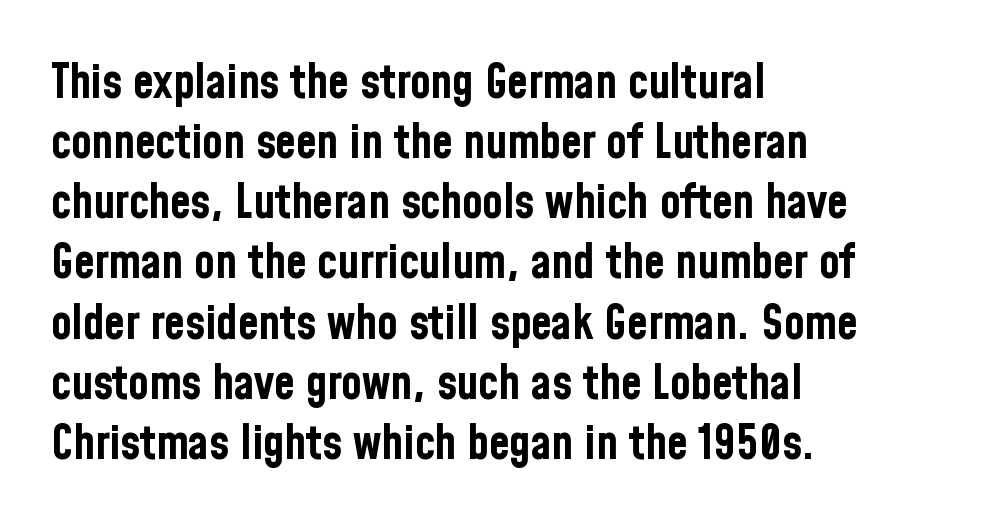
Characters remain perfectly vertical along every line. Students, observe: this is what conventionally led text looks like. These lines keep a tight, regular rhythm from letter to letter. Think of a printed novel: that variable character pitch is what you see here. This rendering features lettering with no underline.
